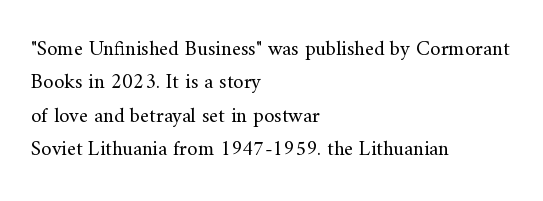
{"italic": "no", "bold": "no", "underline": "no", "align": "left", "line_spacing": "normal", "line_spacing_ratio": 1.59, "letter_spacing": "normal", "letter_spacing_em": 0.0, "glyph_px": 21}
